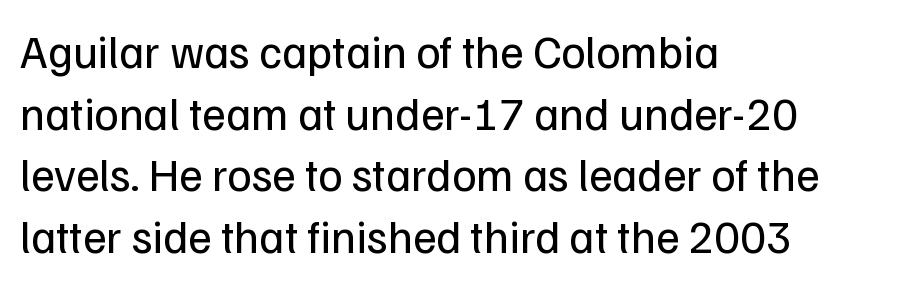
Note the varied advance widths — an 'i' is clearly narrower than an 'm'. The letterforms sit shoulder to shoulder at normal distance. Anything drawn beneath the words? Only blank space. The ragged edge is on the right, which tells us the setting is flush left. The lettering stays uniformly vertical, giving the passage a roman look. Normally led — the rows are evenly, conventionally spaced.
